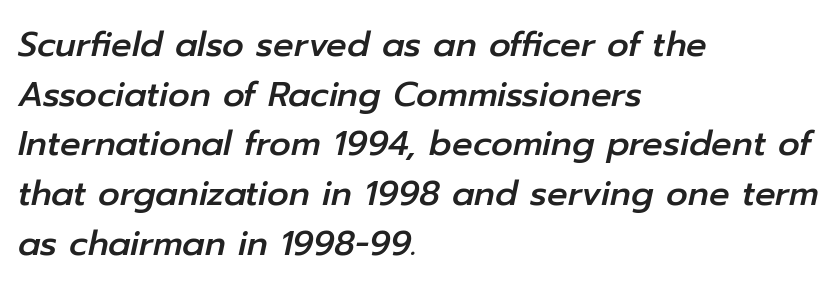
The image shows 34 px text type, italic (leaning right); set left-aligned, normal line spacing (1.46x), normal letter spacing, not underlined; low stroke contrast and a medium x-height.
